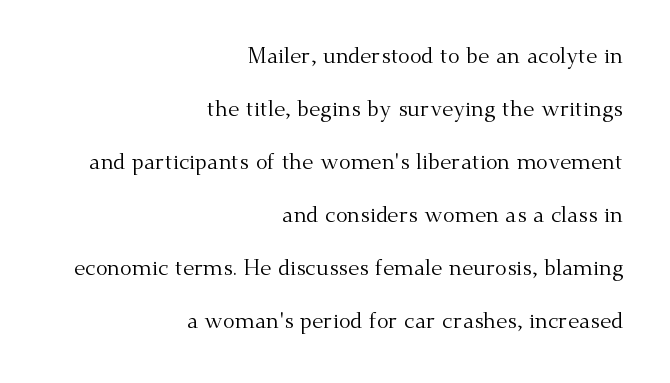
{"italic": "no", "bold": "no", "underline": "no", "align": "right", "line_spacing": "loose", "line_spacing_ratio": 2.41, "letter_spacing": "normal", "letter_spacing_em": 0.0, "glyph_px": 22}
